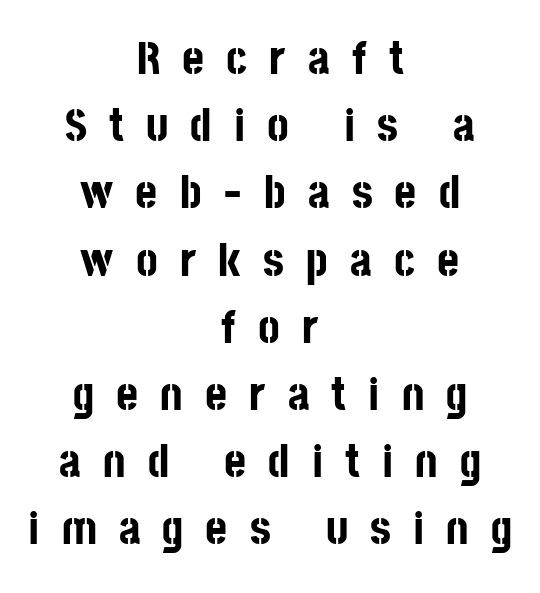
The image shows 47 px bold, condensed sans-serif type, upright; set centered, normal line spacing (1.43x), unusually wide letter spacing (+0.47 em), not underlined; low stroke contrast and a large x-height.
